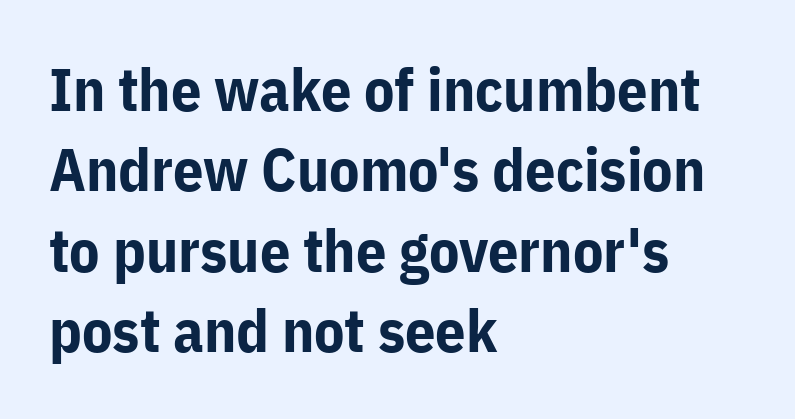
Q: Is the text bold? A: Yes.
Q: Is the text italic (slanted)? A: No, it is upright.
Q: Is the typeface a serif or a sans-serif typeface? A: Sans-serif.
Q: Is the text underlined? A: No.
Q: How is the paragraph aligned? A: Left-aligned.
Q: Is the spacing between letters normal or unusually wide? A: Normal.
Q: Is the spacing between lines tight, normal or loose? A: Normal.
Q: Width (condensed, normal, or wide)? A: Normal.
Q: Stroke contrast? A: Low.
Q: x-height? A: Medium.
Q: Monospaced? A: No.
